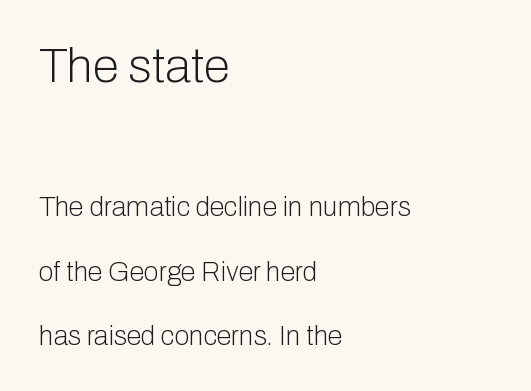
{"serif": "no", "italic": "no", "bold": "no", "weight": "light", "width": "normal", "stroke_contrast": "low", "x_height": "medium", "monospaced": "no", "underline": "no", "align": "left", "line_spacing": "loose", "line_spacing_ratio": 2.39, "letter_spacing": "normal", "letter_spacing_em": 0.0, "larger_block": "first", "size_ratio": 1.78, "glyph_px": 48}
